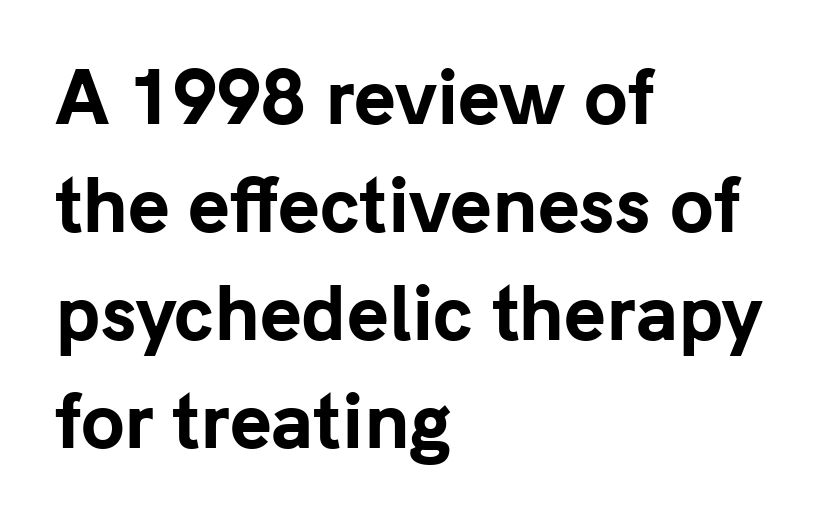
Q: Is the text bold? A: Yes.
Q: Is the text italic (slanted)? A: No, it is upright.
Q: Is the typeface a serif or a sans-serif typeface? A: Sans-serif.
Q: Is the text underlined? A: No.
Q: How is the paragraph aligned? A: Left-aligned.
Q: Is the spacing between letters normal or unusually wide? A: Normal.
Q: Is the spacing between lines tight, normal or loose? A: Normal.
Q: Width (condensed, normal, or wide)? A: Normal.
Q: Stroke contrast? A: Low.
Q: x-height? A: Medium.
Q: Monospaced? A: No.
